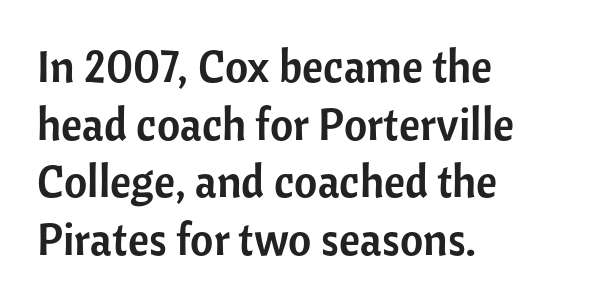
Q: Is the text italic (slanted)? A: No, it is upright.
Q: Is the typeface a serif or a sans-serif typeface? A: Sans-serif.
Q: Is the text underlined? A: No.
Q: How is the paragraph aligned? A: Left-aligned.
Q: Is the spacing between letters normal or unusually wide? A: Normal.
Q: Is the spacing between lines tight, normal or loose? A: Normal.
Q: Width (condensed, normal, or wide)? A: Normal.
Q: Stroke contrast? A: Low.
Q: x-height? A: Medium.
Q: Monospaced? A: No.
